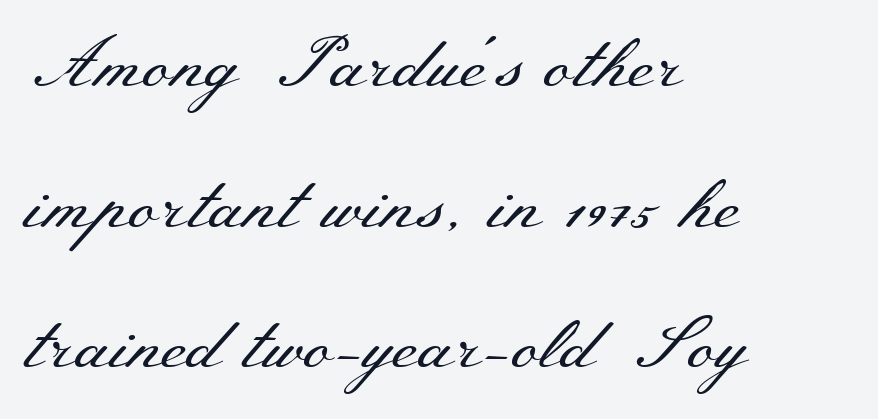
The image shows 71 px regular-weight, wide serif type; set left-aligned, loose line spacing (1.98x), normal letter spacing, not underlined; medium stroke contrast and a small x-height.
